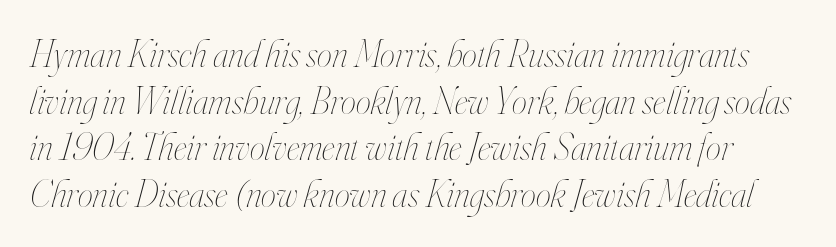
{"italic": "yes", "lean": "right", "slant_degrees": 16, "bold": "no", "weight": "thin", "width": "condensed", "stroke_contrast": "high", "x_height": "small", "monospaced": "no", "underline": "no", "line_spacing_ratio": 1.23, "letter_spacing": "normal", "letter_spacing_em": 0.0, "glyph_px": 38}
